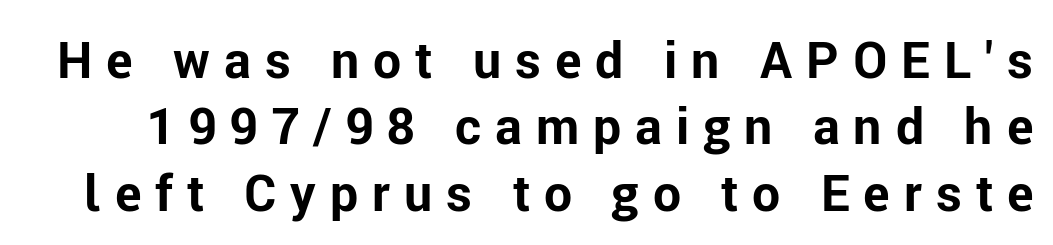
The image shows 50 px bold sans-serif type, upright; set normal line spacing (1.33x), unusually wide letter spacing (+0.28 em), not underlined; low stroke contrast and a medium x-height.
